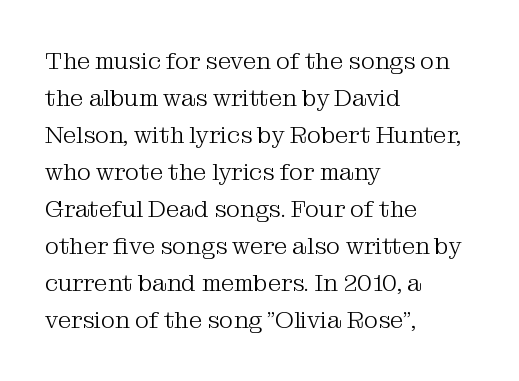
Vertical strokes here are truly vertical. Every row of glyphs begins at an identical x-position on the left. Between one letter and the next there's only the usual sliver of space. Only glyphs here, with clear space below each row.
